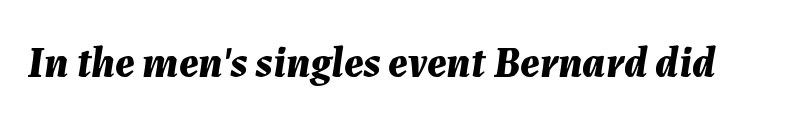
{"italic": "yes", "lean": "right", "slant_degrees": 7, "bold": "yes", "weight": "bold", "width": "normal", "stroke_contrast": "medium", "x_height": "medium", "monospaced": "no", "underline": "no", "letter_spacing": "normal", "letter_spacing_em": 0.0, "glyph_px": 43}
